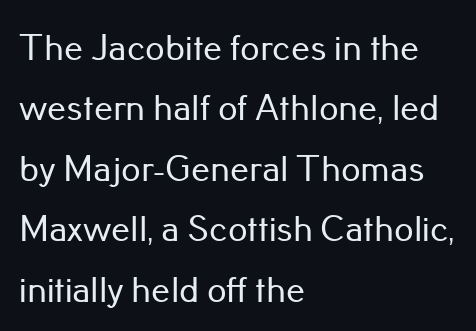
The foot of each line stays bare and open. Casual observation: everything's shoved over to the left. Line spacing here is normal. The glyphs in this specimen are sans serif. Unlike italic type, these characters show no tilt at all. Is the letter spacing exaggerated? No — it looks like the ordinary default.
